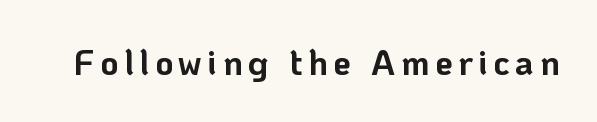
{"serif": "no", "italic": "no", "bold": "yes", "weight": "bold", "width": "normal", "stroke_contrast": "low", "x_height": "medium", "monospaced": "no", "underline": "no", "glyph_px": 35}
